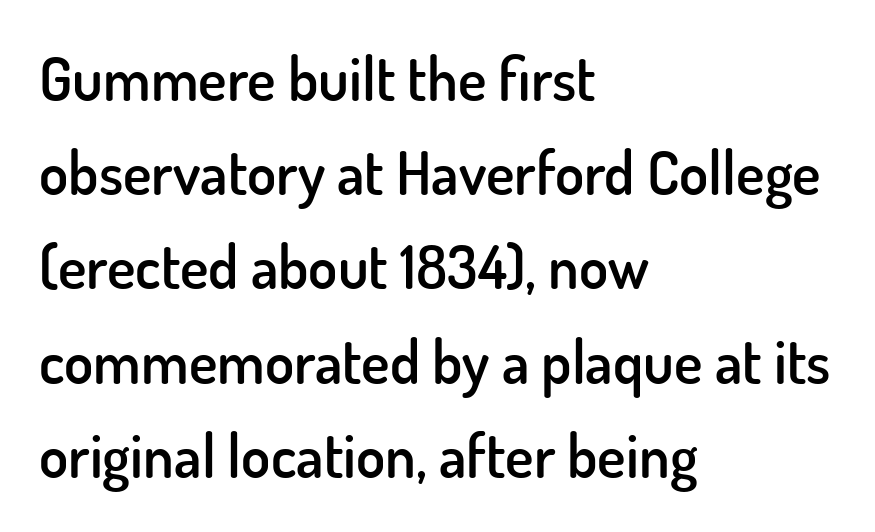
Q: Is the text bold? A: Semi-bold.
Q: Is the text italic (slanted)? A: No, it is upright.
Q: Is the typeface a serif or a sans-serif typeface? A: Sans-serif.
Q: Is the text underlined? A: No.
Q: How is the paragraph aligned? A: Left-aligned.
Q: Is the spacing between letters normal or unusually wide? A: Normal.
Q: Is the spacing between lines tight, normal or loose? A: Normal.
Q: Width (condensed, normal, or wide)? A: Normal.
Q: Stroke contrast? A: Low.
Q: x-height? A: Small.
Q: Monospaced? A: No.
